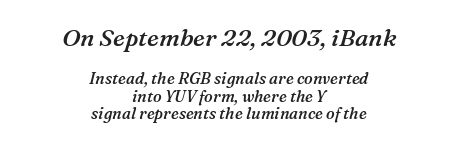
Interline gaps are noticeably narrow in this sample. This rendering features lettering with no underline. Bigger letters appear in the top chunk; the bottom chunk is reduced. Students, this is semibold: more ink than regular, less than bold. When letters slant like this, we call the style italic.
